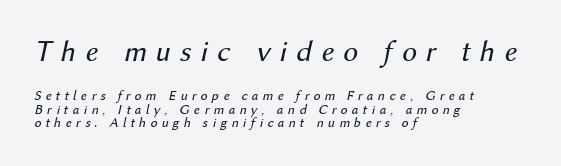
{"italic": "yes", "lean": "right", "slant_degrees": 12, "bold": "no", "weight": "regular", "width": "normal", "stroke_contrast": "medium", "x_height": "medium", "monospaced": "no", "underline": "no", "align": "left", "line_spacing": "tight", "line_spacing_ratio": 0.97, "letter_spacing": "wide", "letter_spacing_em": 0.3, "larger_block": "first", "size_ratio": 2.14, "glyph_px": 30}
